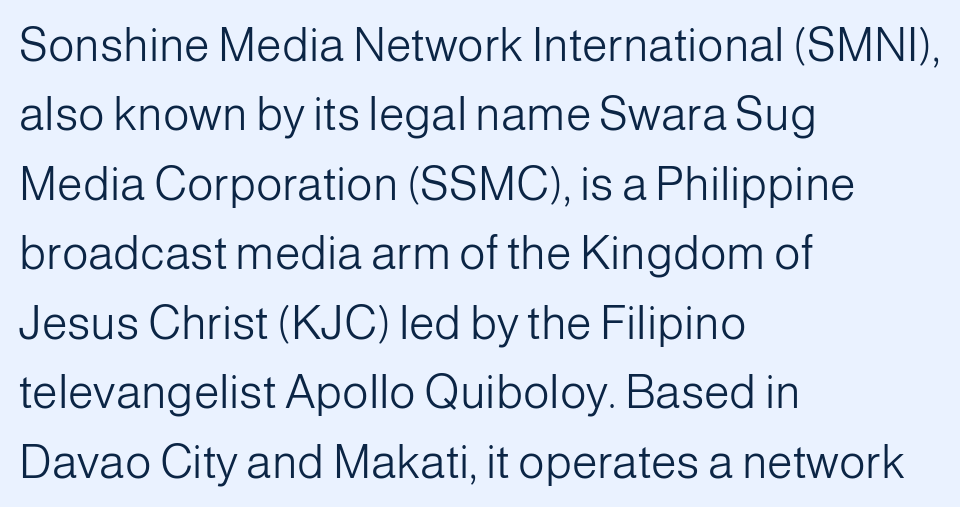
Typographically, this falls in the sans-serif category. Interline gaps are of average width in this sample. Do the characters align in a grid? No, the font is proportional. Tracking here is standard; glyphs follow each other at the usual distance. Rule under the text: the space is simply empty.
